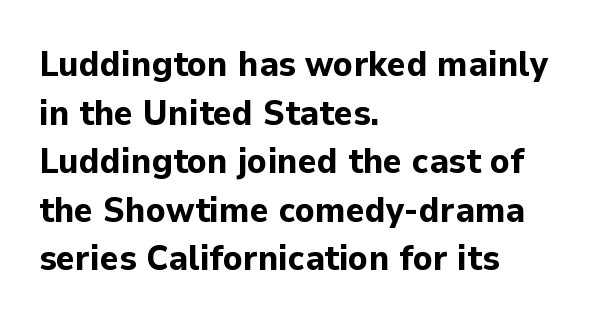
The rendering uses a bold face; every stroke is thick and dark. The passage shown is typed in a proportional face where columns would drift. The axis of the letterforms is exactly vertical. If you measured baseline to baseline, you'd find a middling distance. Reading down the block, your eye returns to a fixed left position each line.
